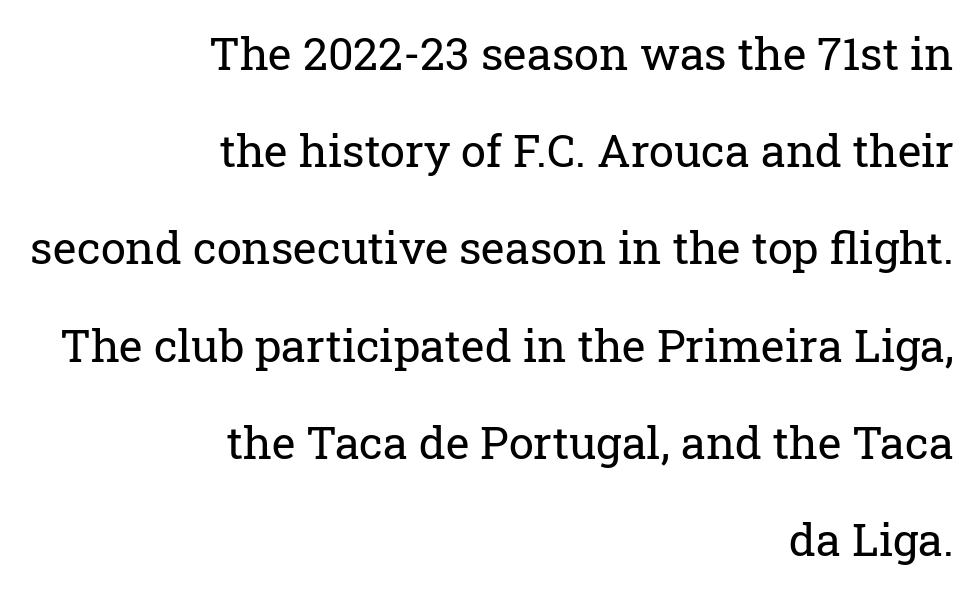
The image shows 45 px regular-weight serif type, upright; set right-aligned, loose line spacing (2.16x), normal letter spacing, not underlined; low stroke contrast and a medium x-height.
